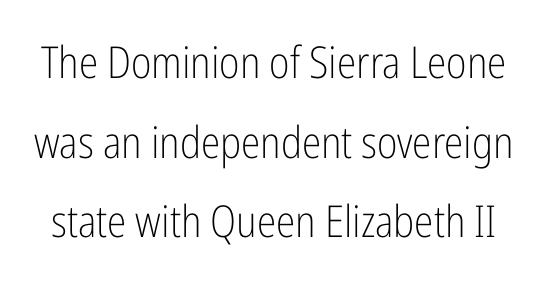
Q: Is the text bold? A: No.
Q: Is the text italic (slanted)? A: No, it is upright.
Q: Is the typeface a serif or a sans-serif typeface? A: Sans-serif.
Q: Is the text underlined? A: No.
Q: Is the spacing between letters normal or unusually wide? A: Normal.
Q: Width (condensed, normal, or wide)? A: Condensed.
Q: Stroke contrast? A: Low.
Q: x-height? A: Medium.
Q: Monospaced? A: No.
